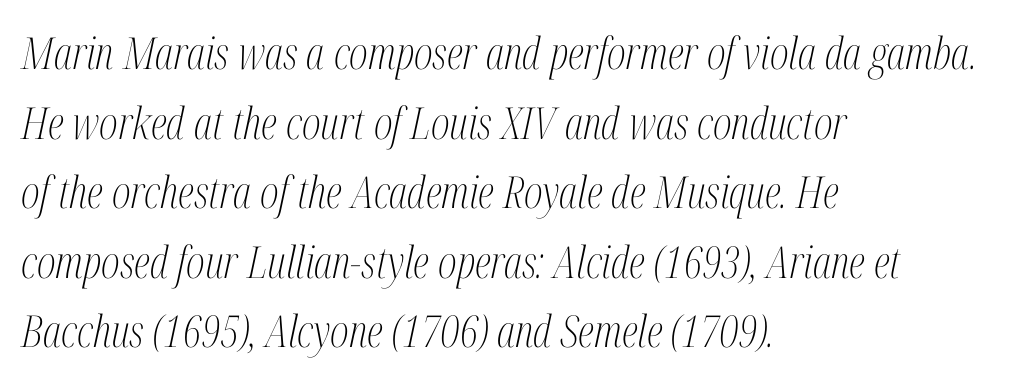
Q: Is the text bold? A: No.
Q: Is the text italic (slanted)? A: Yes, it leans right by about 12 degrees.
Q: Is the typeface a serif or a sans-serif typeface? A: Serif.
Q: Is the text underlined? A: No.
Q: How is the paragraph aligned? A: Left-aligned.
Q: Is the spacing between letters normal or unusually wide? A: Normal.
Q: Is the spacing between lines tight, normal or loose? A: Normal.
Q: Width (condensed, normal, or wide)? A: Condensed.
Q: Stroke contrast? A: Medium.
Q: x-height? A: Medium.
Q: Monospaced? A: No.
